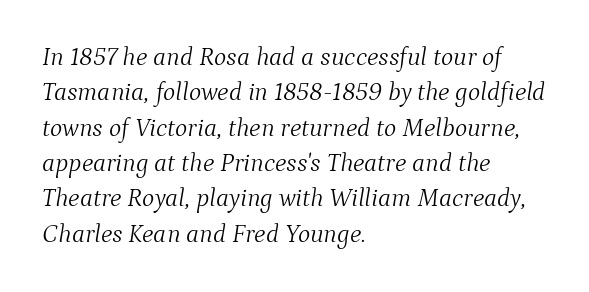
Q: Is the text bold? A: No.
Q: Is the text italic (slanted)? A: Yes, it leans right by about 9 degrees.
Q: Is the text underlined? A: No.
Q: How is the paragraph aligned? A: Left-aligned.
Q: Is the spacing between letters normal or unusually wide? A: Normal.
Q: Is the spacing between lines tight, normal or loose? A: Normal.
